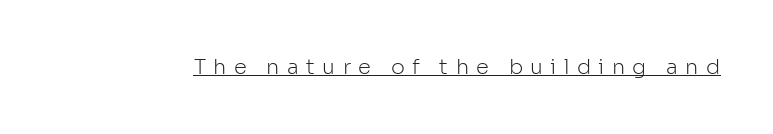
Someone cranked the tracking dial way up on this one. Compared with undecorated copy, this sample adds a rule below the words. Heft: none added — not bold. Vertical strokes here are truly vertical.
